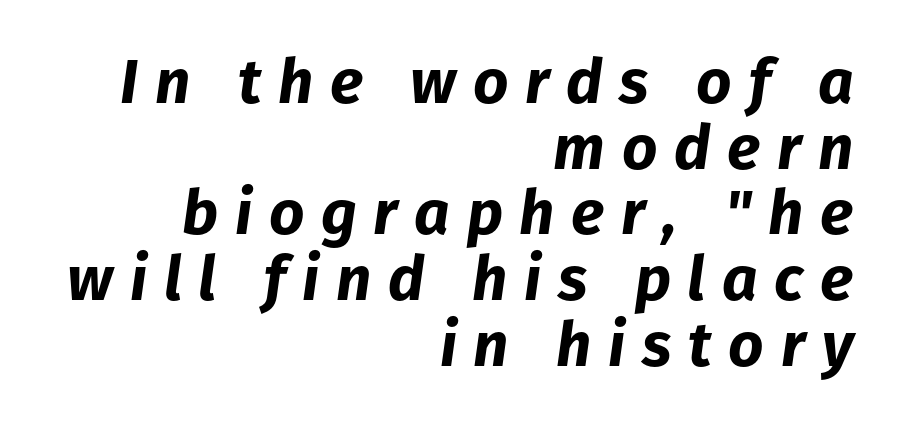
{"italic": "yes", "lean": "right", "slant_degrees": 8, "bold": "yes", "weight": "bold", "width": "normal", "stroke_contrast": "low", "x_height": "medium", "monospaced": "no", "underline": "no", "align": "right", "line_spacing": "tight", "line_spacing_ratio": 1.06, "letter_spacing": "wide", "letter_spacing_em": 0.27, "glyph_px": 62}
